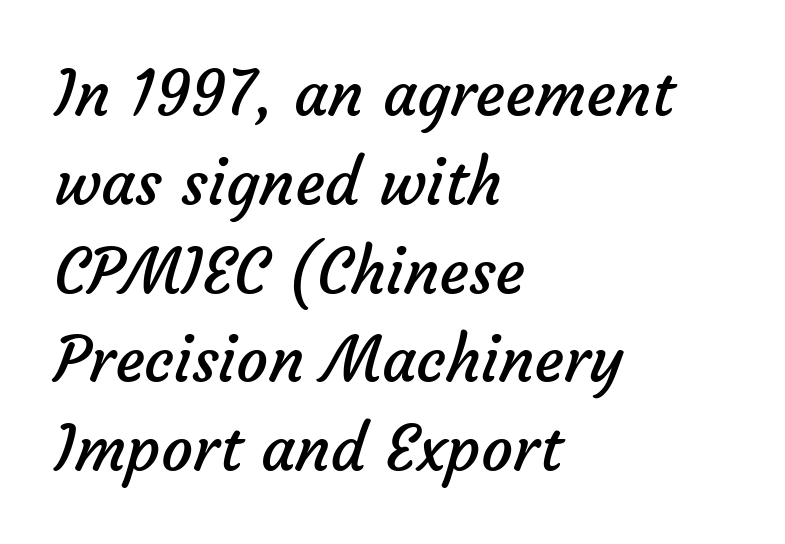
Q: Is the text bold? A: No.
Q: Is the typeface a serif or a sans-serif typeface? A: Sans-serif.
Q: Is the text underlined? A: No.
Q: How is the paragraph aligned? A: Left-aligned.
Q: Is the spacing between letters normal or unusually wide? A: Normal.
Q: Is the spacing between lines tight, normal or loose? A: Normal.
Q: Width (condensed, normal, or wide)? A: Normal.
Q: Stroke contrast? A: Low.
Q: x-height? A: Medium.
Q: Monospaced? A: No.
